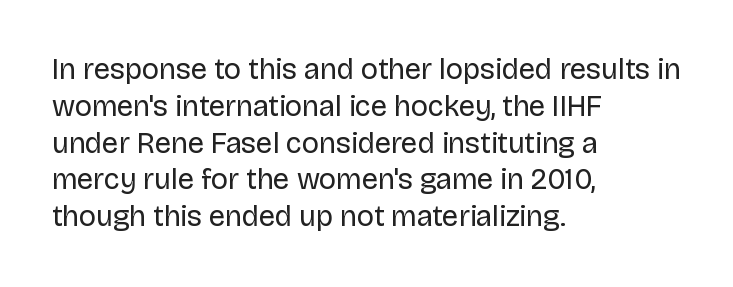
Q: Is the text bold? A: No.
Q: Is the text italic (slanted)? A: No, it is upright.
Q: Is the typeface a serif or a sans-serif typeface? A: Sans-serif.
Q: Is the text underlined? A: No.
Q: How is the paragraph aligned? A: Left-aligned.
Q: Is the spacing between letters normal or unusually wide? A: Normal.
Q: Is the spacing between lines tight, normal or loose? A: Normal.
Q: Width (condensed, normal, or wide)? A: Normal.
Q: Stroke contrast? A: Low.
Q: x-height? A: Large.
Q: Monospaced? A: No.
